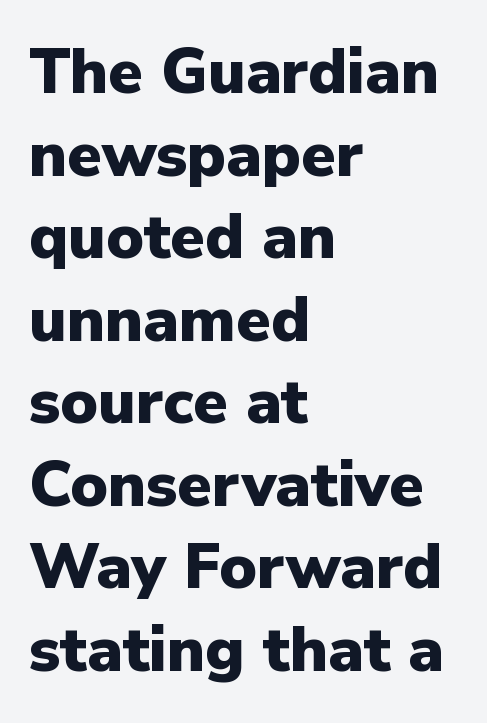
The image shows 63 px heavy sans-serif type, upright; set left-aligned, normal line spacing (1.31x), normal letter spacing, not underlined; low stroke contrast and a medium x-height.
